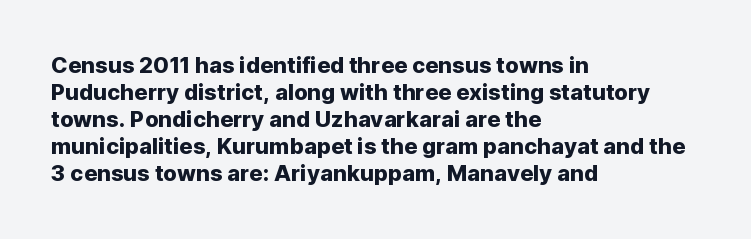
The image shows 22 px text type, upright; set left-aligned, line spacing 1.23x, normal letter spacing, not underlined.
